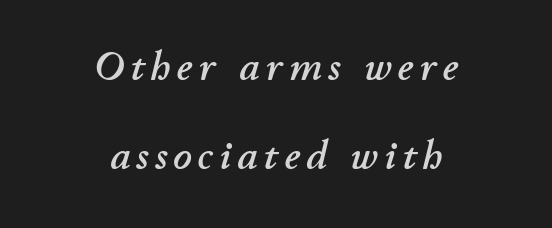
The words here are not underlined. A centered setting, common on invitations and titles, is used for this passage. Does the leading feel generous? Absolutely, it's lavish. The rendering uses natural spacing where letterforms have individual widths.
